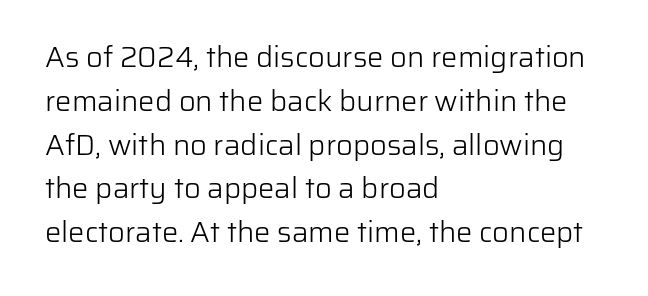
{"serif": "no", "italic": "no", "bold": "no", "weight": "light", "width": "normal", "stroke_contrast": "low", "x_height": "medium", "monospaced": "no", "underline": "no", "align": "left", "line_spacing": "normal", "line_spacing_ratio": 1.51, "letter_spacing": "normal", "letter_spacing_em": 0.0, "glyph_px": 29}
